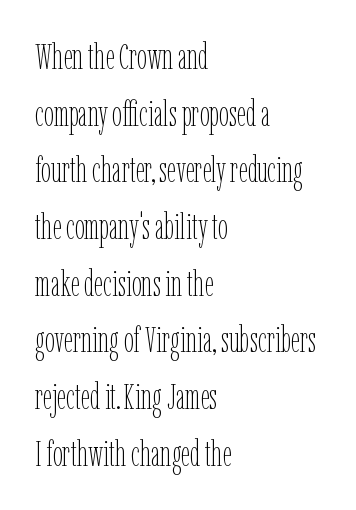
Q: Is the text bold? A: No.
Q: Is the text italic (slanted)? A: No, it is upright.
Q: Is the text underlined? A: No.
Q: How is the paragraph aligned? A: Left-aligned.
Q: Is the spacing between letters normal or unusually wide? A: Normal.
Q: Is the spacing between lines tight, normal or loose? A: Normal.
Q: Width (condensed, normal, or wide)? A: Condensed.
Q: Stroke contrast? A: Low.
Q: x-height? A: Medium.
Q: Monospaced? A: No.
